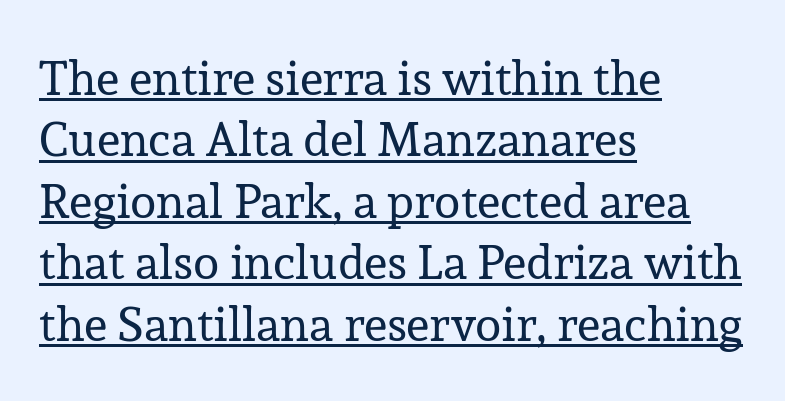
The rendering anchors every line to the left-hand side. These lines sit exactly where default settings would place them. Unlike italic type, these characters show no tilt at all. The glyphs are accompanied by a horizontal stroke just below them. The rendering shows small feet on the letterforms — a serif design.
